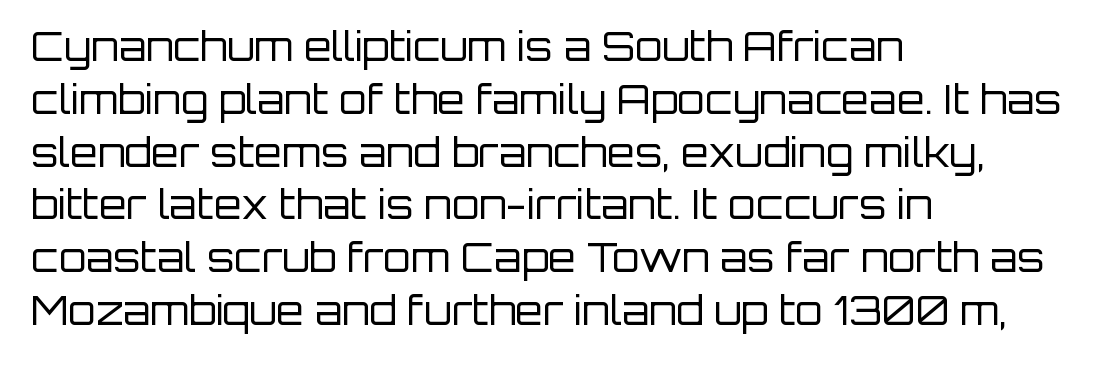
Tracking value appears to be zero — textbook default spacing. Check under the words: just untouched page. Successive baselines arrive at the customary interval. This sample uses an upright cut, with every glyph sitting square on the baseline.
